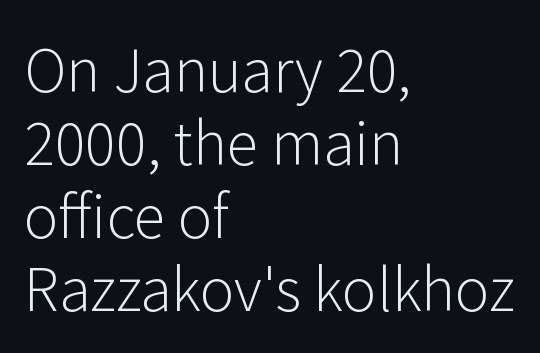
The image shows 58 px light sans-serif type, upright; set left-aligned, normal line spacing (1.26x), normal letter spacing, not underlined; low stroke contrast and a medium x-height.
